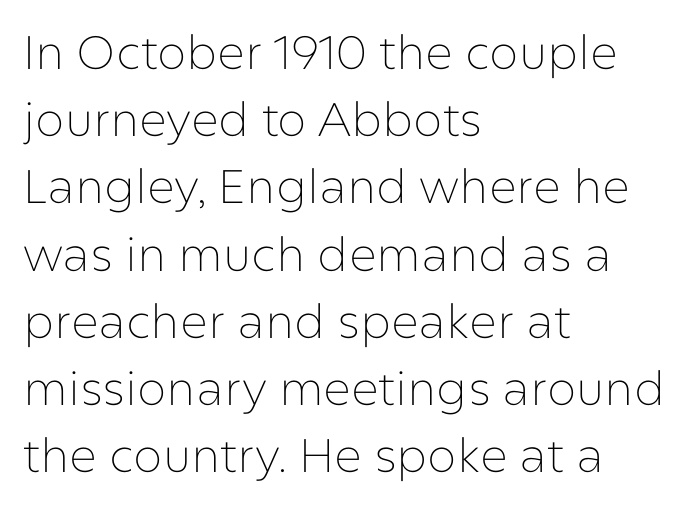
Q: Is the text bold? A: No.
Q: Is the text italic (slanted)? A: No, it is upright.
Q: Is the typeface a serif or a sans-serif typeface? A: Sans-serif.
Q: Is the text underlined? A: No.
Q: How is the paragraph aligned? A: Left-aligned.
Q: Is the spacing between letters normal or unusually wide? A: Normal.
Q: Is the spacing between lines tight, normal or loose? A: Normal.
Q: Width (condensed, normal, or wide)? A: Normal.
Q: Stroke contrast? A: Low.
Q: x-height? A: Medium.
Q: Monospaced? A: No.
